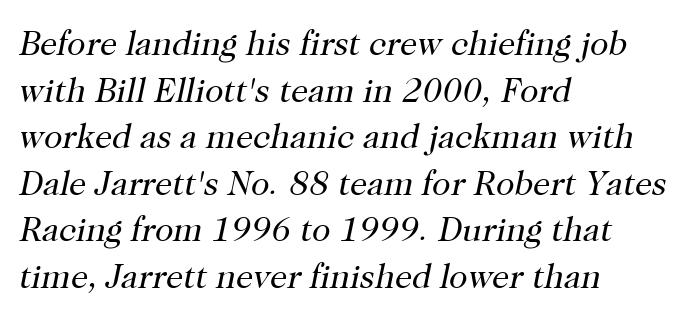
The image shows 34 px regular-weight serif type, italic (leaning right); set left-aligned, normal line spacing (1.37x), normal letter spacing, not underlined; high stroke contrast and a medium x-height.
